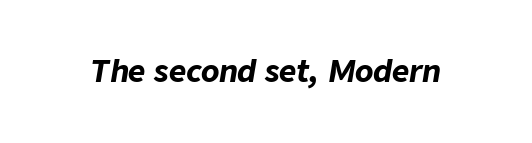
The image shows 30 px bold type, italic (leaning right); set normal letter spacing, not underlined; low stroke contrast and a medium x-height.
